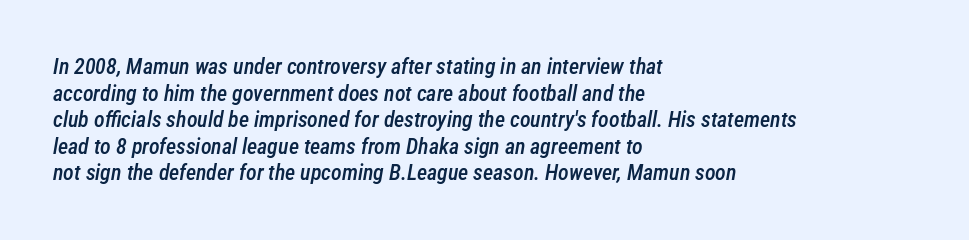
The image shows 22 px text type, italic (leaning right); set left-aligned, line spacing 1.21x, normal letter spacing, not underlined.
